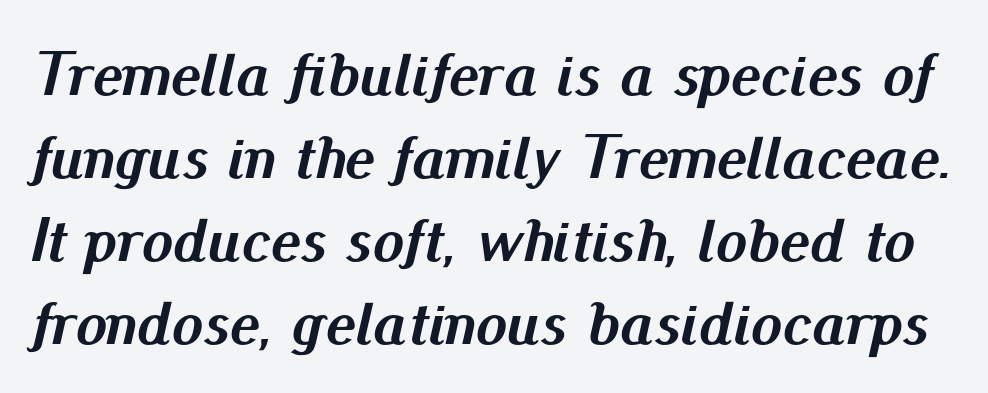
The image shows 63 px semibold type, italic (leaning right); set normal line spacing (1.32x), normal letter spacing, not underlined; medium stroke contrast and a small x-height.
